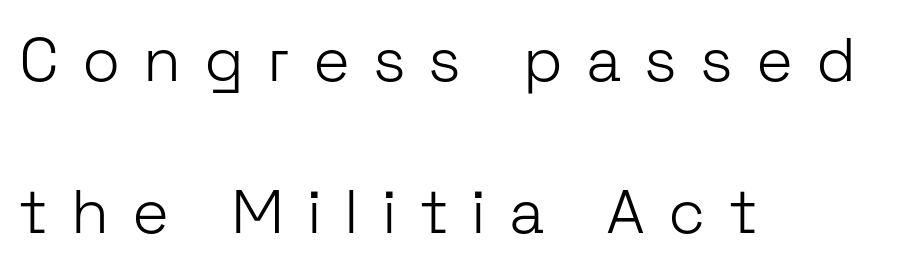
Q: Is the text bold? A: No.
Q: Is the text italic (slanted)? A: No, it is upright.
Q: Is the typeface a serif or a sans-serif typeface? A: Sans-serif.
Q: Is the text underlined? A: No.
Q: How is the paragraph aligned? A: Left-aligned.
Q: Is the spacing between letters normal or unusually wide? A: Unusually wide.
Q: Is the spacing between lines tight, normal or loose? A: Loose.
Q: Width (condensed, normal, or wide)? A: Normal.
Q: Stroke contrast? A: Low.
Q: x-height? A: Medium.
Q: Monospaced? A: No.
